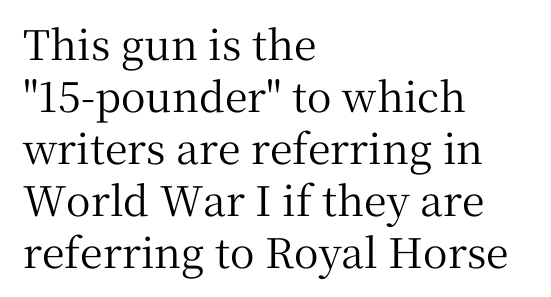
The face used here is proportionally spaced, like ordinary book or web type. Inter-character spacing is left at the font's built-in metrics. If you drew a ruler down the left edge, every line would touch it. The leading is moderate, giving the passage an even texture. Are there feet on the stems? There are — it's a serif. Unmarked baselines from the first word to the last.
